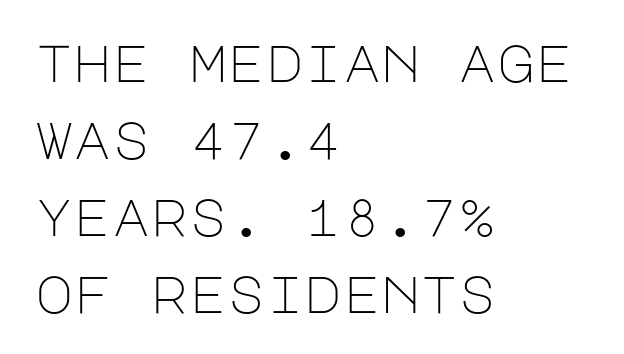
The image shows 52 px light sans-serif type, upright; set left-aligned, normal line spacing (1.48x), normal letter spacing, not underlined; low stroke contrast and a large x-height.
